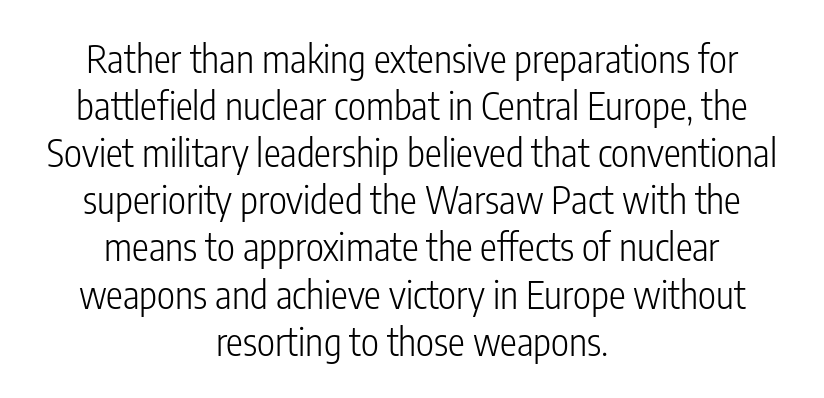
{"serif": "no", "italic": "no", "bold": "no", "weight": "light", "width": "condensed", "stroke_contrast": "low", "x_height": "medium", "monospaced": "no", "underline": "no", "align": "center", "line_spacing_ratio": 1.24, "letter_spacing": "normal", "letter_spacing_em": 0.0, "glyph_px": 38}
